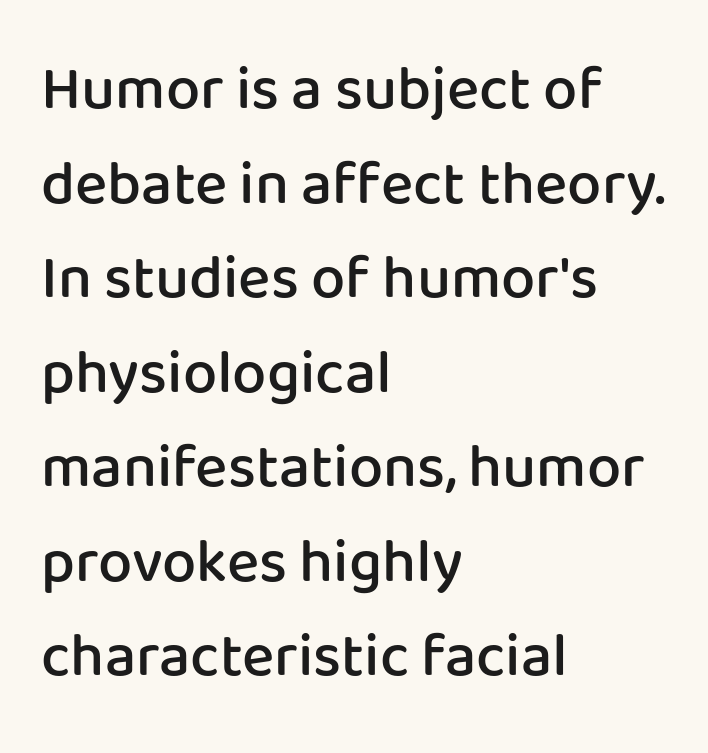
The image shows 61 px semibold sans-serif type, upright; set left-aligned, normal line spacing (1.55x), normal letter spacing, not underlined; low stroke contrast and a medium x-height.
